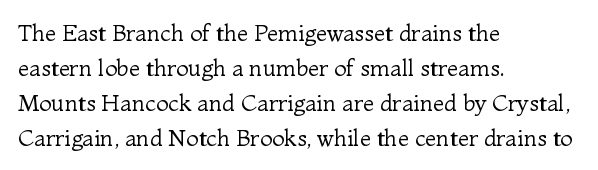
The image shows 23 px text type, upright; set left-aligned, normal line spacing (1.52x), normal letter spacing, not underlined.
